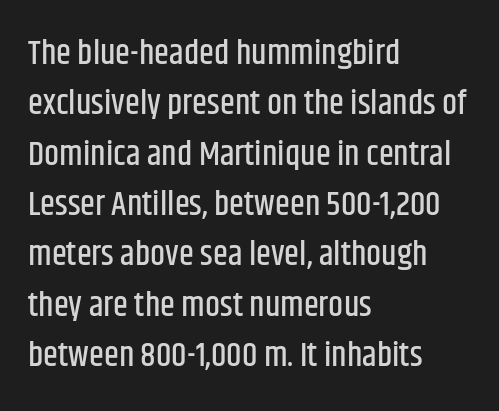
A typesetter would call this zero additional tracking. In terms of letterform style, serifs are entirely absent. Vertically, the passage feels balanced, rows spaced as you'd expect. The type sits square on the baseline with zero lean.
